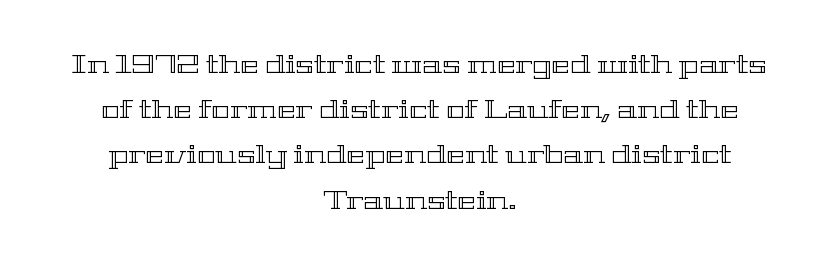
Q: Is the text italic (slanted)? A: No, it is upright.
Q: Is the text underlined? A: No.
Q: How is the paragraph aligned? A: Centered.
Q: Is the spacing between letters normal or unusually wide? A: Normal.
